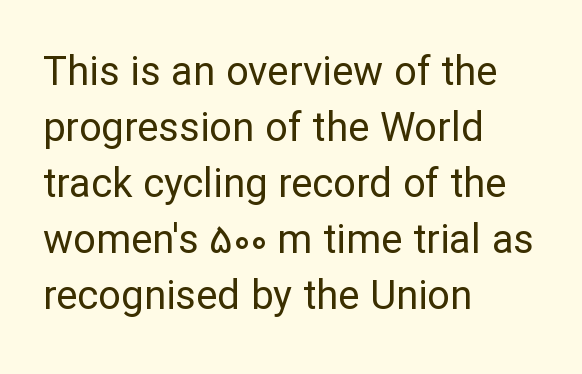
I'd call this a sans setting — the letters go barefoot. You could call the tracking neutral — neither tight nor loose. No letter is thick-stroked: the sample isn't bold. These lines were composed using upright roman letters. Caption: multi-line text, flush left, ragged right. These lines sit exactly where default settings would place them.
